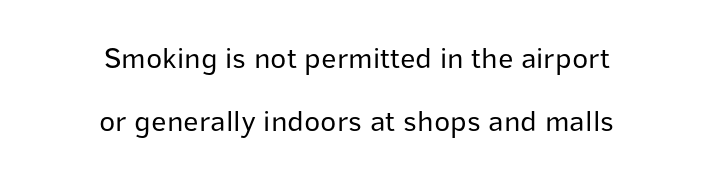
{"serif": "no", "italic": "no", "bold": "no", "weight": "regular", "width": "normal", "stroke_contrast": "low", "x_height": "medium", "monospaced": "no", "underline": "no", "align": "center", "line_spacing": "loose", "line_spacing_ratio": 2.1, "letter_spacing": "normal", "letter_spacing_em": 0.0, "glyph_px": 30}
